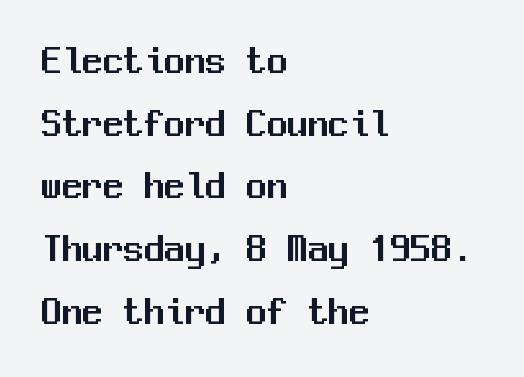
Characters follow at the spacing the type designer built in. Underlining? Definitely not there. Note the uniform advance width — an 'i' takes as much space as an 'm'. Regarding serifs, this sample does without them.
